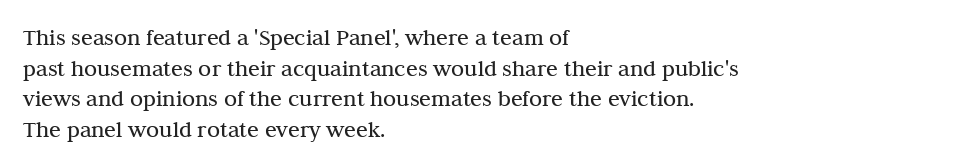
The image shows 24 px text type, upright; set left-aligned, normal line spacing (1.28x), normal letter spacing, not underlined.
